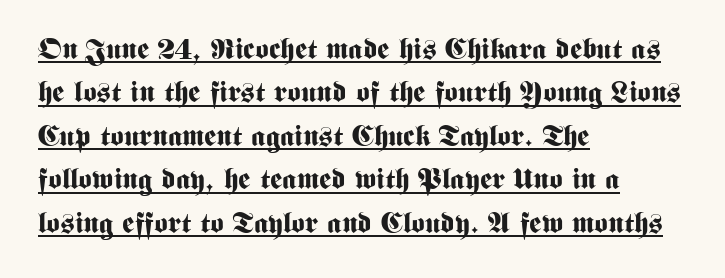
Think of a printed novel: that variable character pitch is what you see here. You can tell from the bare stems that sans-serif type was used. Nope, not italic — everything's standing straight. A continuous stroke trails under the words, as in a hyperlink. This sample is left-justified, so line endings fall wherever the words run out. These lines sit exactly where default settings would place them.
